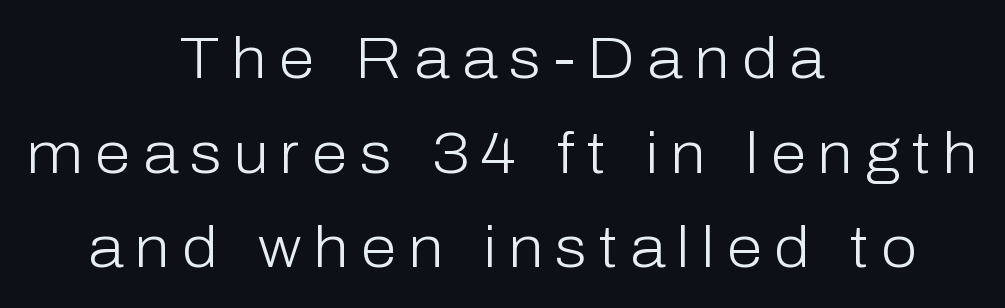
The image shows 58 px light sans-serif type, upright; set centered, normal line spacing (1.63x), unusually wide letter spacing (+0.21 em), not underlined; low stroke contrast and a medium x-height.
